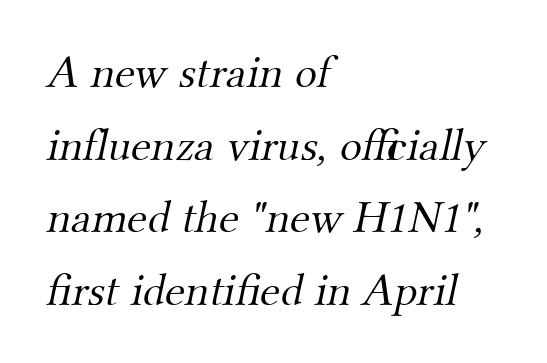
{"serif": "yes", "bold": "no", "weight": "light", "width": "normal", "stroke_contrast": "medium", "x_height": "small", "monospaced": "no", "underline": "no", "align": "left", "line_spacing": "normal", "line_spacing_ratio": 1.58, "letter_spacing": "normal", "letter_spacing_em": 0.0, "glyph_px": 46}
